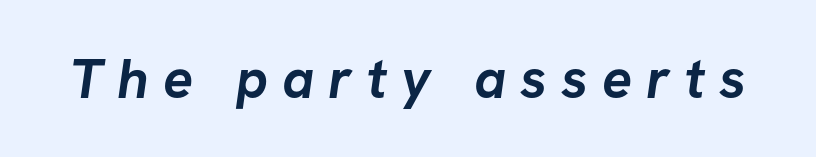
Q: Is the text bold? A: Yes.
Q: Is the typeface a serif or a sans-serif typeface? A: Sans-serif.
Q: Is the text underlined? A: No.
Q: Is the spacing between letters normal or unusually wide? A: Unusually wide.
Q: Width (condensed, normal, or wide)? A: Normal.
Q: Stroke contrast? A: Low.
Q: x-height? A: Medium.
Q: Monospaced? A: No.
